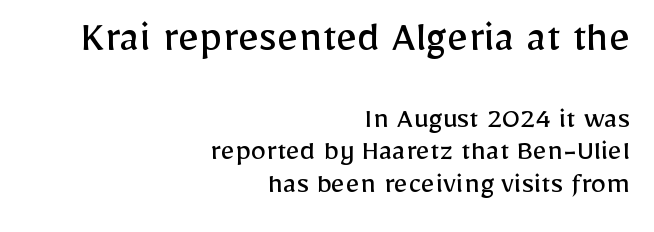
Proportional: the letters do not fall into vertical columns. Compared with typical paragraphs, the rows here are closer together. Note: no serifs on the glyphs. Of the two passages, the one on top uses the larger point size. In terms of letterspacing, this is plain default setting. The passage is arranged like a letterhead date or caption credit — flush right.
